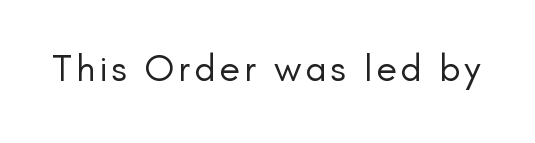
Q: Is the text bold? A: No.
Q: Is the text italic (slanted)? A: No, it is upright.
Q: Is the typeface a serif or a sans-serif typeface? A: Sans-serif.
Q: Is the text underlined? A: No.
Q: Width (condensed, normal, or wide)? A: Normal.
Q: Stroke contrast? A: Low.
Q: x-height? A: Small.
Q: Monospaced? A: No.
